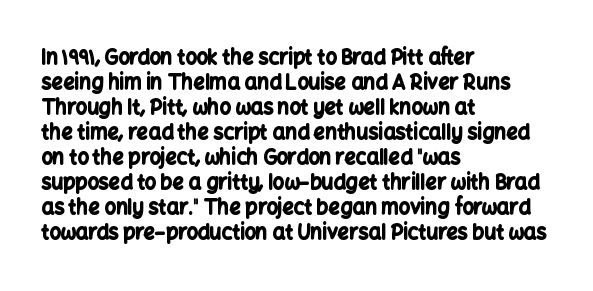
The image shows 20 px bold type, upright; set left-aligned, normal line spacing (1.25x), normal letter spacing, not underlined.
